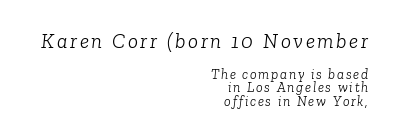
Does the copy run flush right? Yes — the right margin is perfectly even. The whole block is typeset with a tilt. Nobody drew a line under any word here. This layout puts the oversized block above and the modest block below. Cramped leading.
